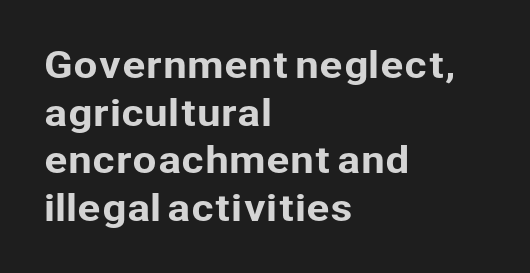
This rendering uses left alignment, leaving the right contour irregular. Varying glyph widths throughout — classic text-font behaviour. Students, note that the glyphs here touch the page at normal intervals. Designer's note — italics off, roman on. How would I describe the line gaps? Plain and ordinary. The strip under each line holds only bare page.
